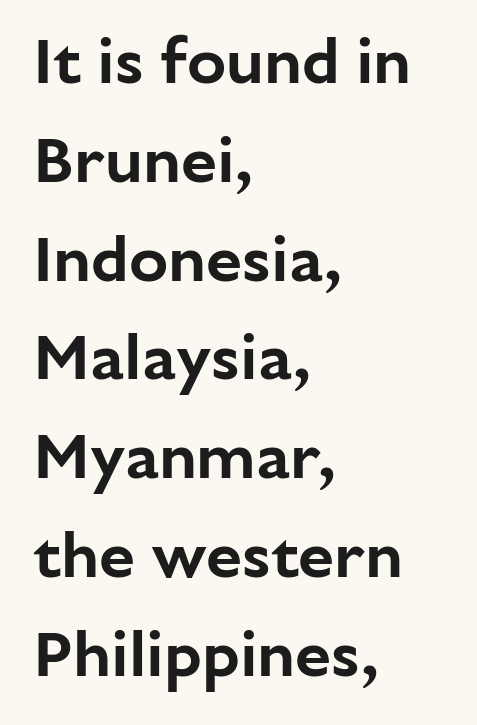
{"serif": "no", "italic": "no", "width": "normal", "stroke_contrast": "low", "x_height": "medium", "monospaced": "no", "underline": "no", "align": "left", "line_spacing": "normal", "line_spacing_ratio": 1.52, "letter_spacing": "normal", "letter_spacing_em": 0.0, "glyph_px": 65}
